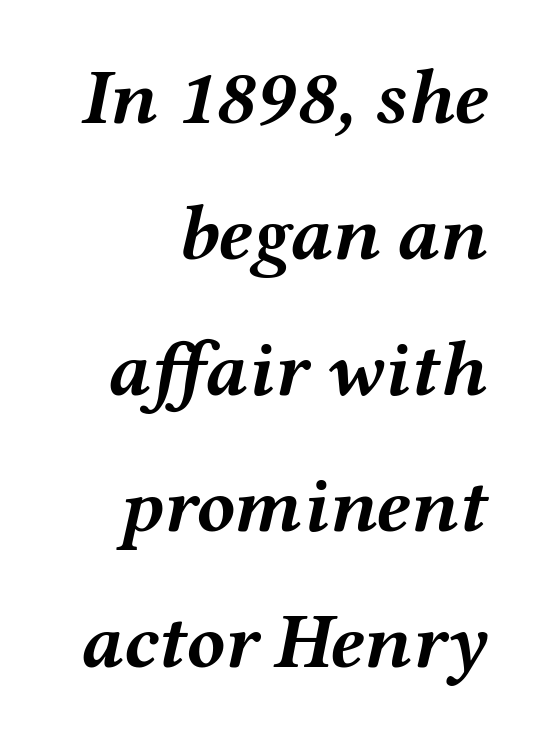
{"italic": "yes", "lean": "right", "slant_degrees": 12, "bold": "yes", "weight": "semibold", "width": "wide", "stroke_contrast": "medium", "x_height": "medium", "monospaced": "no", "underline": "no", "align": "right", "line_spacing_ratio": 1.72, "letter_spacing": "normal", "letter_spacing_em": 0.0, "glyph_px": 79}
